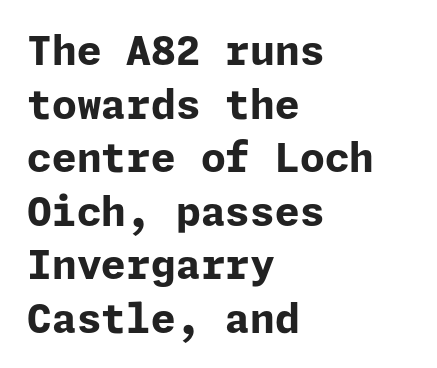
The text block is weighted toward the left margin, trailing off unevenly rightward. Does extra space separate the letters? No, they use regular spacing. If you drew a line through each stem, it would be perfectly vertical. The baseline area is clear. On the weight axis this lands at bold, roughly 700. How would I describe the line gaps? Plain and ordinary.
